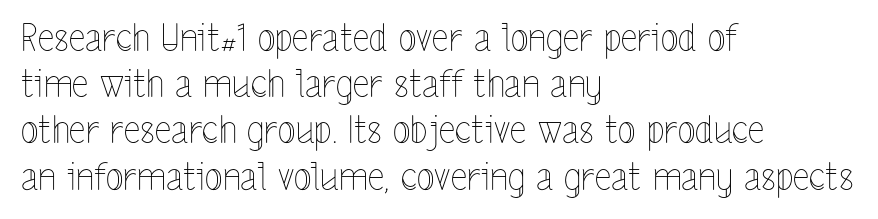
The face used here is proportionally spaced, like ordinary book or web type. These lines are set flush left with a ragged right edge. Stroke mass is kept to a normal reading level or below. Leading: standard.
